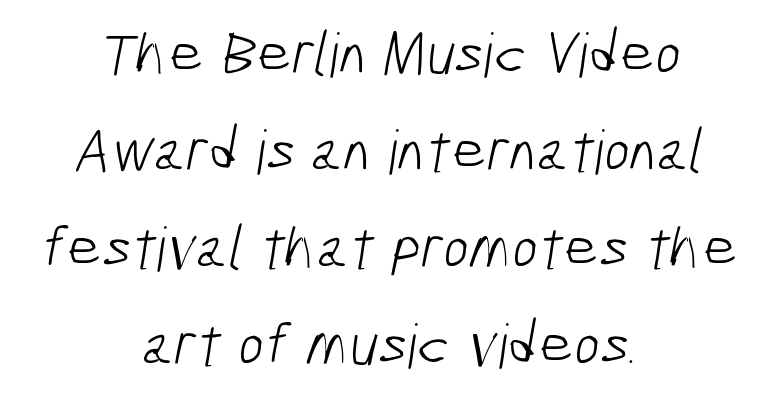
{"serif": "no", "bold": "no", "weight": "light", "width": "condensed", "stroke_contrast": "low", "x_height": "medium", "monospaced": "no", "underline": "no", "align": "center", "line_spacing": "normal", "line_spacing_ratio": 1.59, "letter_spacing": "normal", "letter_spacing_em": 0.0, "glyph_px": 61}
